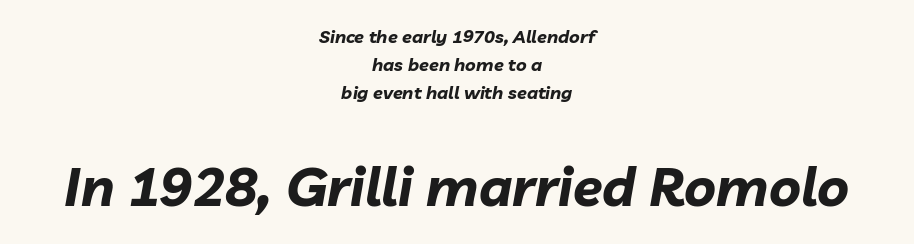
{"italic": "yes", "lean": "right", "slant_degrees": 10, "bold": "yes", "weight": "bold", "width": "normal", "stroke_contrast": "low", "x_height": "medium", "monospaced": "no", "underline": "no", "align": "center", "line_spacing": "normal", "line_spacing_ratio": 1.55, "letter_spacing": "normal", "letter_spacing_em": 0.0, "larger_block": "second", "size_ratio": 3.0, "glyph_px": 54}
